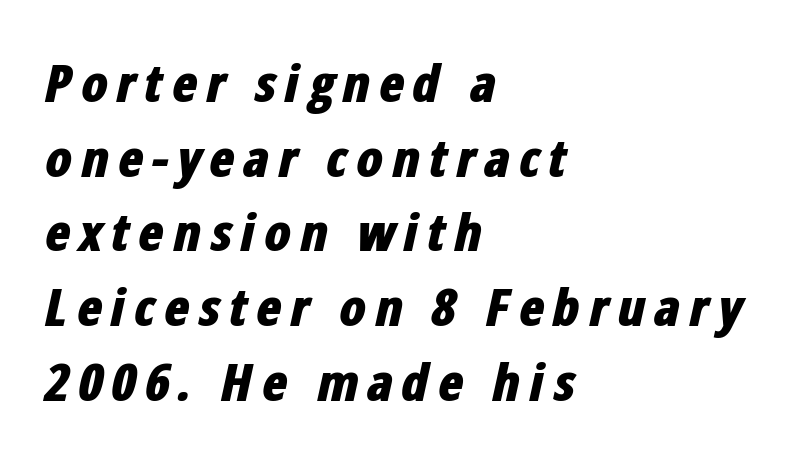
If you measured baseline to baseline, you'd find a middling distance. Anything drawn beneath the words? Only blank space. Tall strokes in this sample are angled rather than plumb. Weight check: bold — yes, fully.
